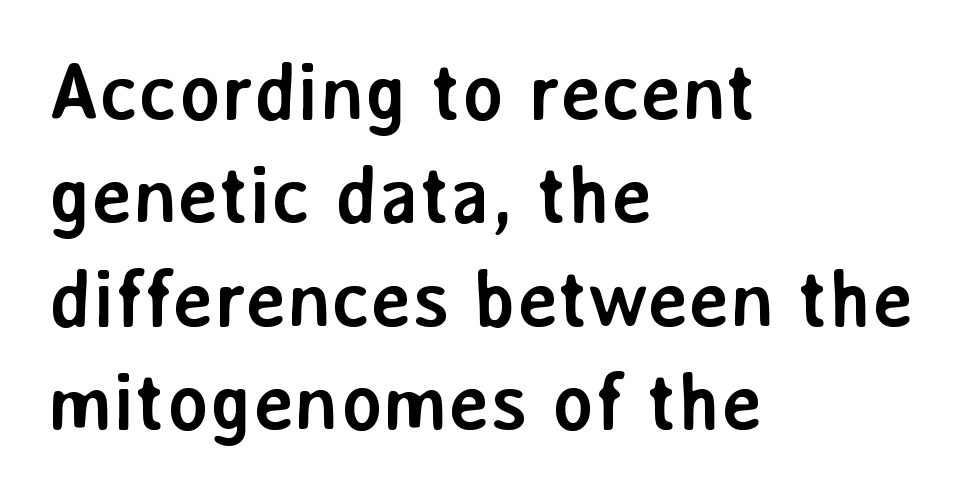
{"serif": "no", "italic": "no", "bold": "yes", "weight": "semibold", "width": "normal", "stroke_contrast": "low", "x_height": "medium", "monospaced": "no", "underline": "no", "align": "left", "line_spacing": "normal", "line_spacing_ratio": 1.31, "letter_spacing": "normal", "letter_spacing_em": 0.0, "glyph_px": 79}
